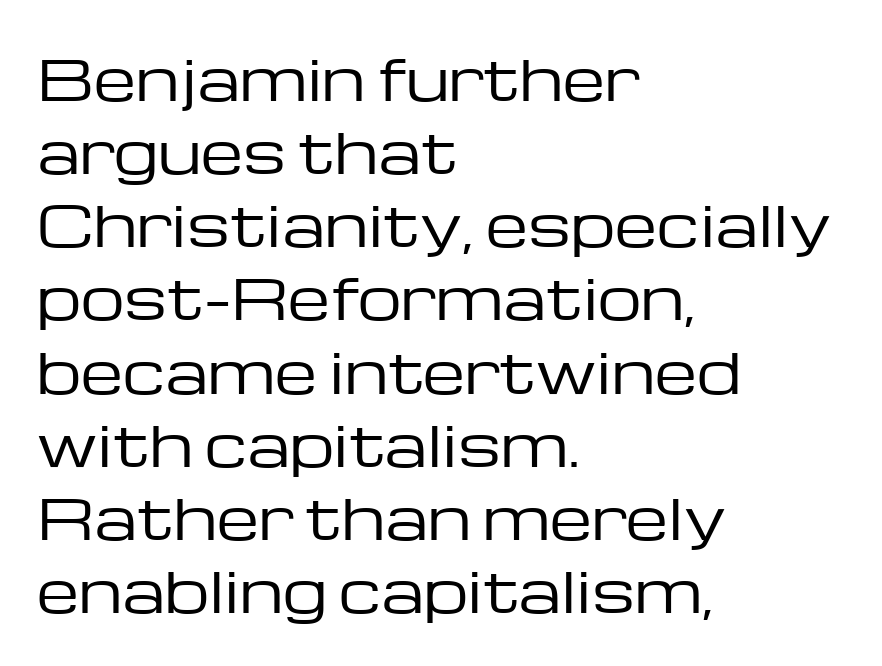
{"serif": "no", "italic": "no", "bold": "no", "weight": "regular", "width": "wide", "stroke_contrast": "low", "x_height": "medium", "monospaced": "no", "underline": "no", "align": "left", "line_spacing": "normal", "line_spacing_ratio": 1.33, "letter_spacing": "normal", "letter_spacing_em": 0.0, "glyph_px": 55}
